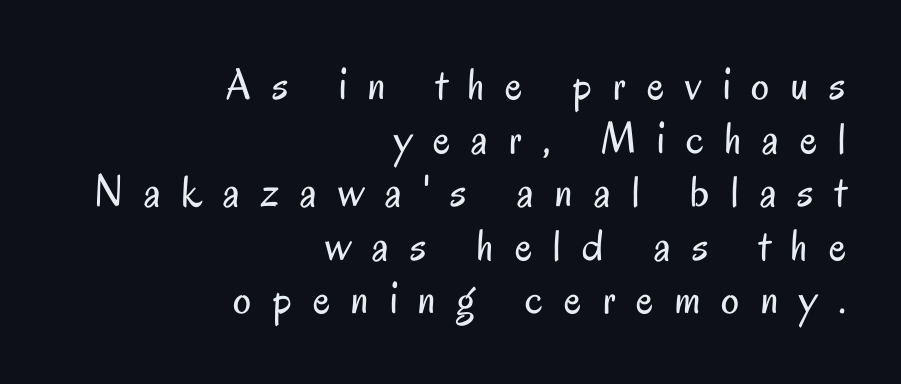
Q: Is the text bold? A: No.
Q: Is the text italic (slanted)? A: No, it is upright.
Q: Is the typeface a serif or a sans-serif typeface? A: Sans-serif.
Q: Is the text underlined? A: No.
Q: How is the paragraph aligned? A: Right-aligned.
Q: Is the spacing between letters normal or unusually wide? A: Unusually wide.
Q: Width (condensed, normal, or wide)? A: Condensed.
Q: Stroke contrast? A: Low.
Q: x-height? A: Small.
Q: Monospaced? A: No.
